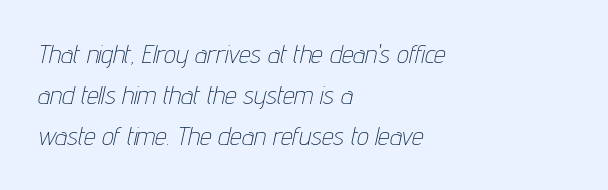
Q: Is the text bold? A: No.
Q: Is the text italic (slanted)? A: Yes, it leans right by about 12 degrees.
Q: Is the text underlined? A: No.
Q: How is the paragraph aligned? A: Left-aligned.
Q: Is the spacing between letters normal or unusually wide? A: Normal.
Q: Is the spacing between lines tight, normal or loose? A: Normal.
